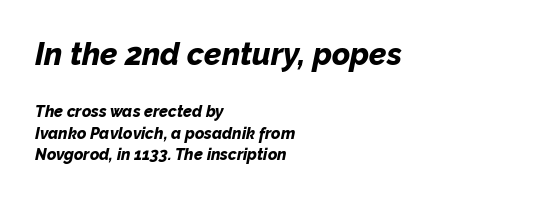
{"italic": "yes", "lean": "right", "slant_degrees": 12, "bold": "yes", "weight": "bold", "width": "normal", "stroke_contrast": "low", "x_height": "medium", "monospaced": "no", "underline": "no", "align": "left", "line_spacing": "normal", "line_spacing_ratio": 1.34, "letter_spacing": "normal", "letter_spacing_em": 0.0, "larger_block": "first", "size_ratio": 1.94, "glyph_px": 31}
